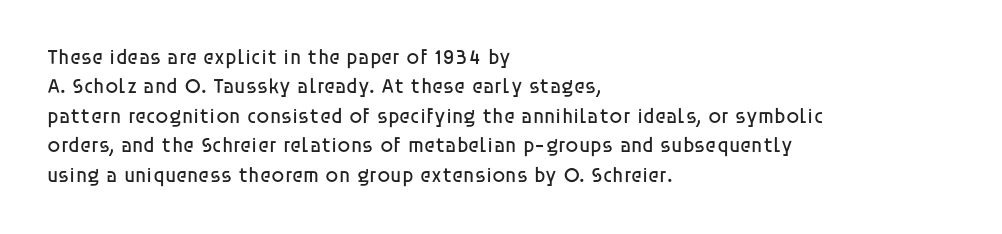
{"italic": "no", "bold": "no", "underline": "no", "align": "left", "line_spacing": "normal", "line_spacing_ratio": 1.4, "letter_spacing": "normal", "letter_spacing_em": 0.0, "glyph_px": 21}
